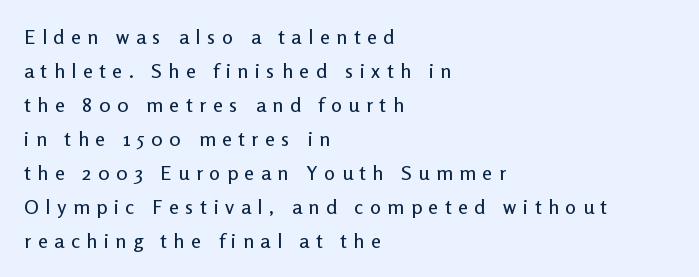
Q: Is the text italic (slanted)? A: No, it is upright.
Q: Is the text underlined? A: No.
Q: How is the paragraph aligned? A: Left-aligned.
Q: Is the spacing between letters normal or unusually wide? A: Unusually wide.
Q: Is the spacing between lines tight, normal or loose? A: Normal.
